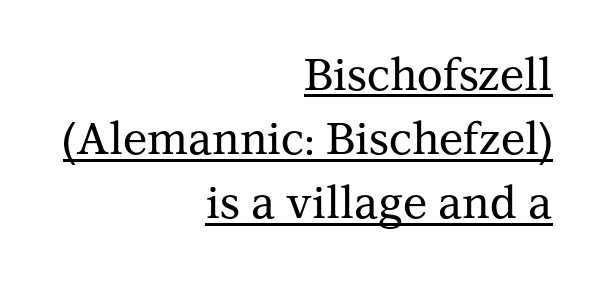
Q: Is the text italic (slanted)? A: No, it is upright.
Q: Is the typeface a serif or a sans-serif typeface? A: Serif.
Q: Is the text underlined? A: Yes.
Q: How is the paragraph aligned? A: Right-aligned.
Q: Is the spacing between letters normal or unusually wide? A: Normal.
Q: Is the spacing between lines tight, normal or loose? A: Normal.
Q: Width (condensed, normal, or wide)? A: Normal.
Q: Stroke contrast? A: Medium.
Q: x-height? A: Medium.
Q: Monospaced? A: No.
